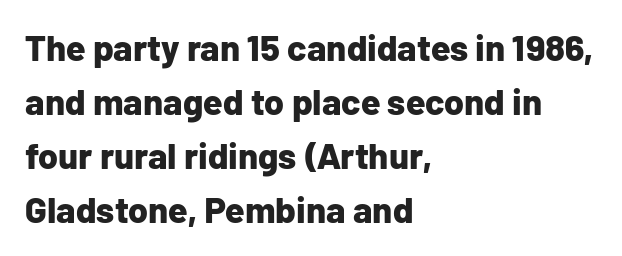
Each row of text sits above clean, open space. Left-aligned paragraph, ragged on the right. Here the glyphs are tracked normally, forming tight word shapes. Summary of vertical rhythm: regular, with standard interline spacing.
